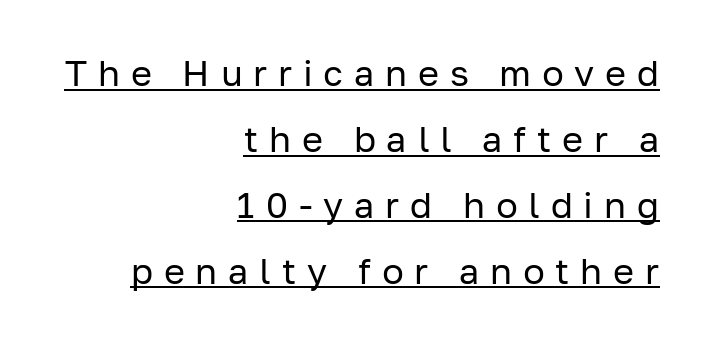
The image shows 36 px regular-weight sans-serif type, upright; set right-aligned, line spacing 1.83x, unusually wide letter spacing (+0.3 em), underlined; low stroke contrast and a medium x-height.
